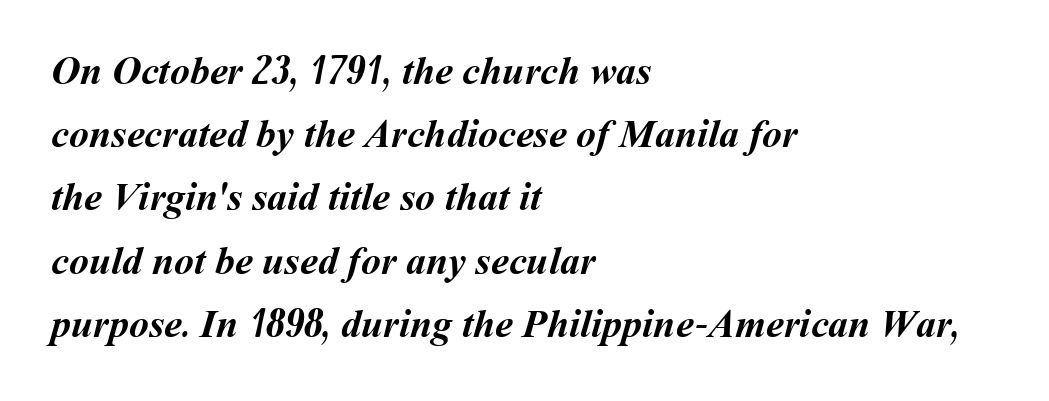
Q: Is the text bold? A: Yes.
Q: Is the text underlined? A: No.
Q: How is the paragraph aligned? A: Left-aligned.
Q: Is the spacing between letters normal or unusually wide? A: Normal.
Q: Is the spacing between lines tight, normal or loose? A: Normal.
Q: Width (condensed, normal, or wide)? A: Normal.
Q: Stroke contrast? A: Medium.
Q: x-height? A: Medium.
Q: Monospaced? A: No.
